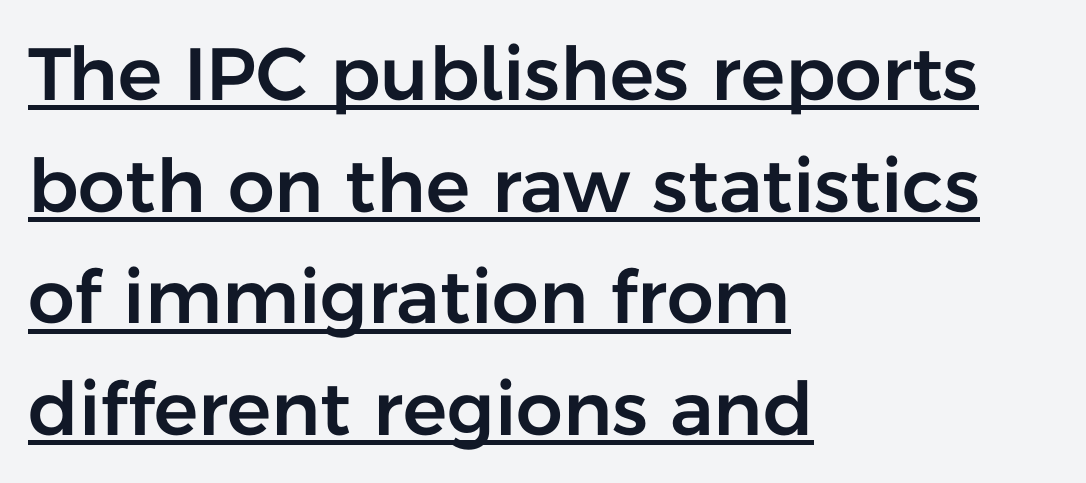
The image shows 74 px sans-serif type, upright; set left-aligned, normal line spacing (1.51x), normal letter spacing, underlined; low stroke contrast and a medium x-height.
